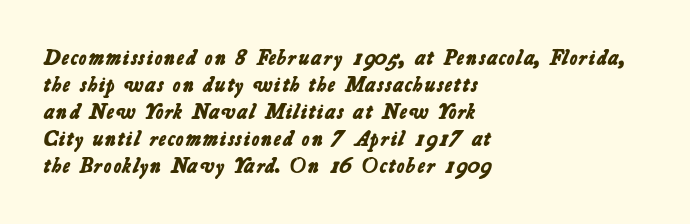
Q: Is the text bold? A: Yes.
Q: Is the text underlined? A: No.
Q: How is the paragraph aligned? A: Left-aligned.
Q: Is the spacing between letters normal or unusually wide? A: Normal.
Q: Is the spacing between lines tight, normal or loose? A: Normal.
